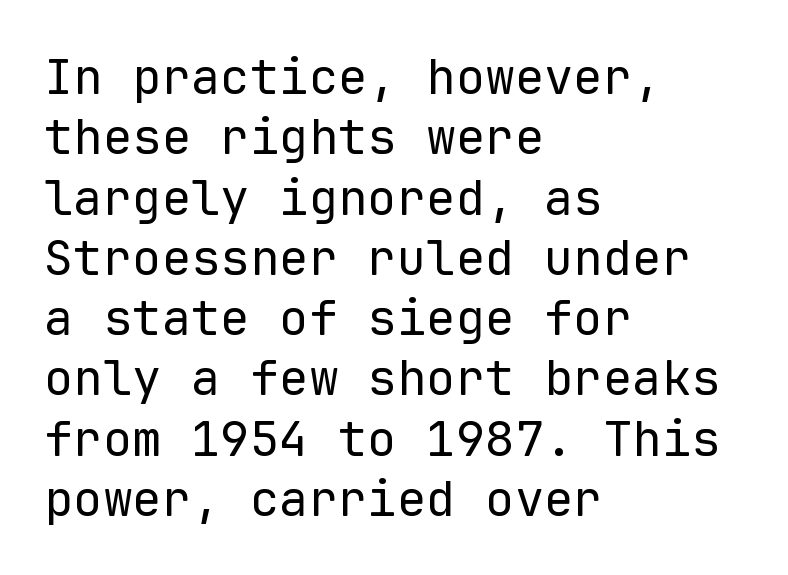
The image shows 49 px regular-weight sans-serif type, upright, monospaced; set left-aligned, line spacing 1.23x, normal letter spacing, not underlined; low stroke contrast and a medium x-height.
